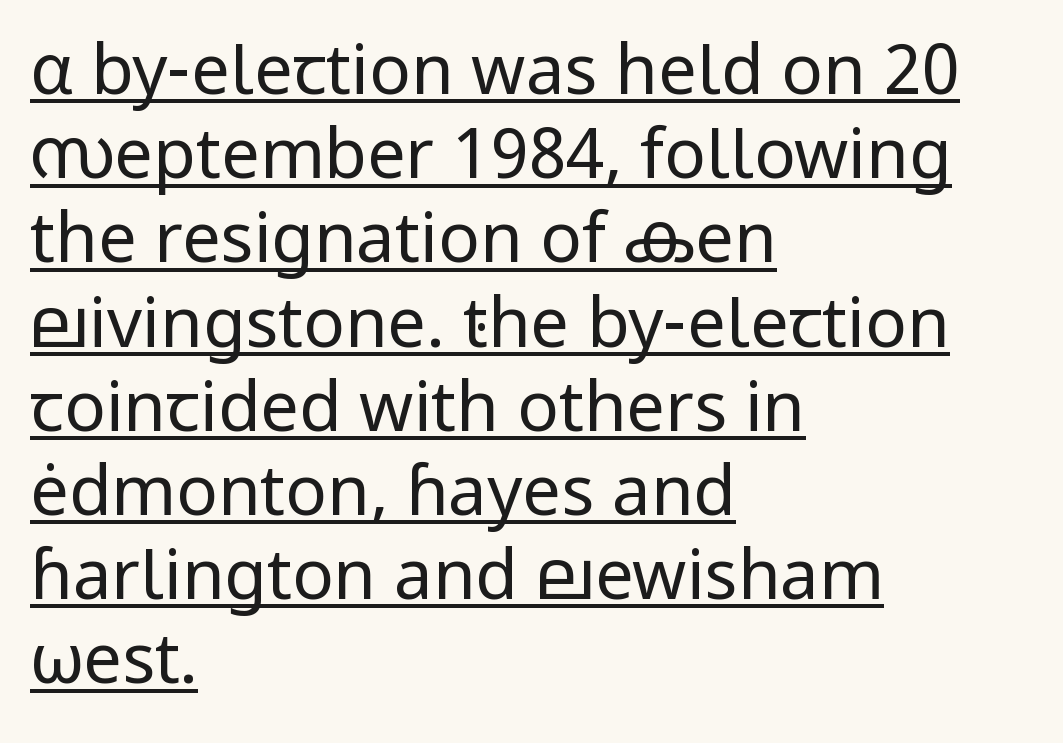
Q: Is the text bold? A: No.
Q: Is the text italic (slanted)? A: No, it is upright.
Q: Is the typeface a serif or a sans-serif typeface? A: Sans-serif.
Q: Is the text underlined? A: Yes.
Q: How is the paragraph aligned? A: Left-aligned.
Q: Is the spacing between letters normal or unusually wide? A: Normal.
Q: Width (condensed, normal, or wide)? A: Normal.
Q: Stroke contrast? A: Low.
Q: x-height? A: Medium.
Q: Monospaced? A: No.
